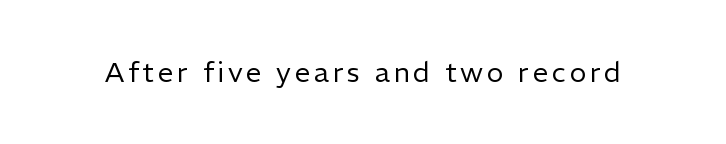
A typesetter would call this proportional, since set widths differ per character. Nope, no serifs anywhere on these letters. Posture: upright roman. The string is rendered with underlining switched off. Stems and bowls with no extra thickness — not bold.
